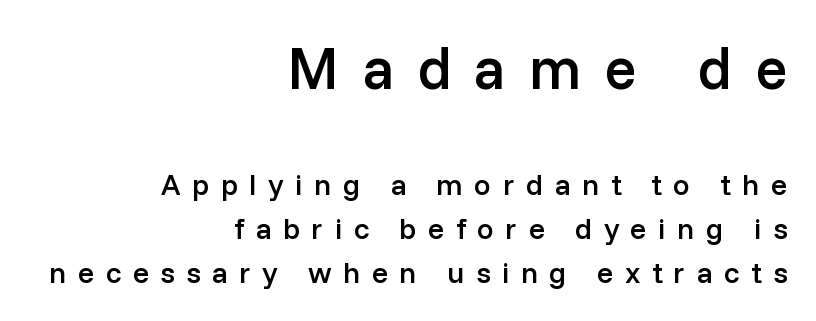
{"serif": "no", "italic": "no", "bold": "semi", "weight": "semibold", "width": "normal", "stroke_contrast": "low", "x_height": "medium", "monospaced": "no", "underline": "no", "align": "right", "line_spacing": "normal", "line_spacing_ratio": 1.47, "letter_spacing": "wide", "letter_spacing_em": 0.38, "larger_block": "first", "size_ratio": 2.0, "glyph_px": 60}
